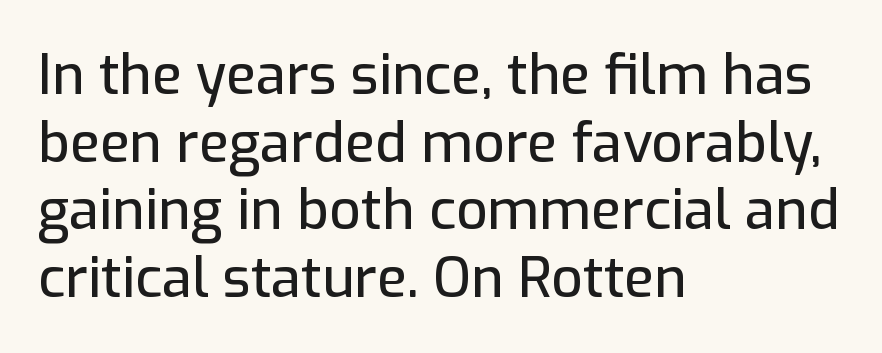
{"serif": "no", "italic": "no", "width": "normal", "stroke_contrast": "low", "x_height": "medium", "monospaced": "no", "underline": "no", "align": "left", "line_spacing_ratio": 1.23, "letter_spacing": "normal", "letter_spacing_em": 0.0, "glyph_px": 55}
